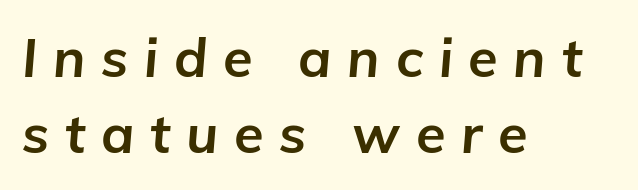
The glyphs have the mass of a bold cut. The type is letterspaced generously, with wide tracking. A classic flush-left, rag-right setting is used for this passage. A bare baseline throughout the passage. The rendering applies a slant to the glyphs. Students, observe: this is what conventionally led text looks like.
